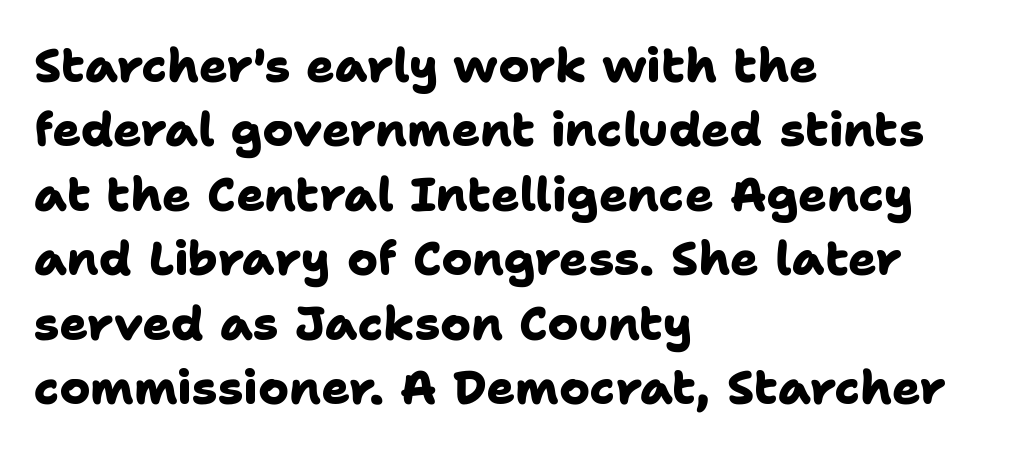
{"serif": "no", "bold": "yes", "weight": "heavy", "width": "normal", "stroke_contrast": "low", "x_height": "medium", "monospaced": "no", "underline": "no", "align": "left", "line_spacing": "normal", "line_spacing_ratio": 1.37, "letter_spacing": "normal", "letter_spacing_em": 0.0, "glyph_px": 47}
